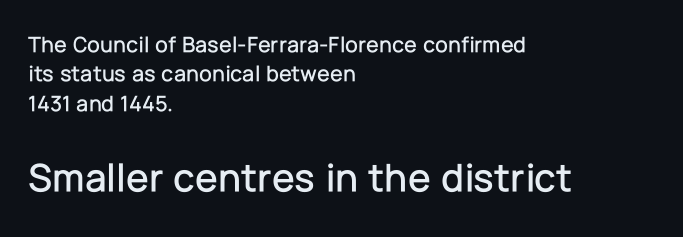
A clean baseline with only descenders dipping below it. Each new line begins a customary step beneath the previous one. Each letter's strokes conclude bluntly, with no projecting serifs. It's the straight-up-and-down kind of type. Spacing verdict: proportional, widths tailored to each character. The lower block of text is set noticeably larger than the block above it.
